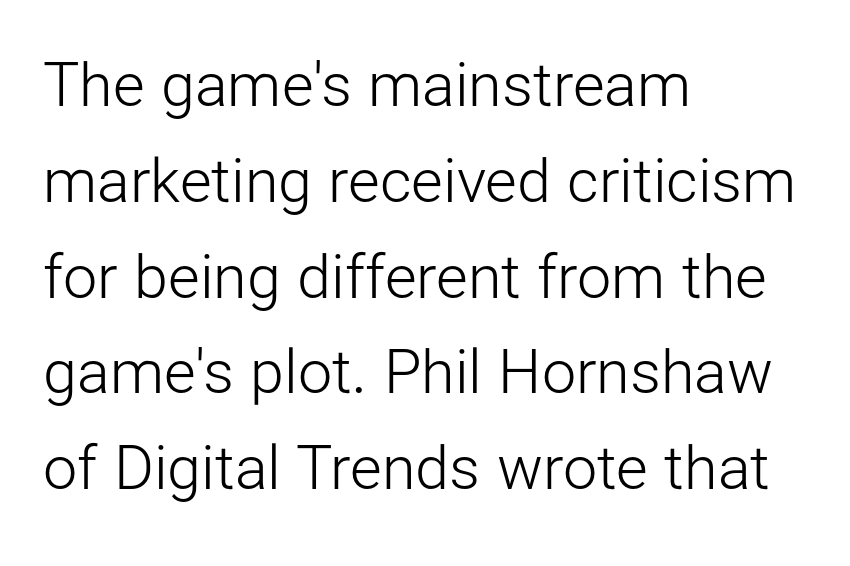
This is sans-serif lettering, the kind often seen on screens and signage. This rendering uses left alignment, leaving the right contour irregular. The string is rendered with underlining switched off. Stems and bowls with no extra thickness — not bold.
